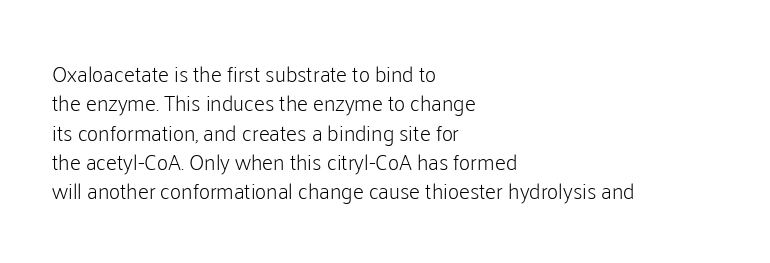
{"italic": "no", "bold": "no", "underline": "no", "align": "left", "line_spacing": "normal", "line_spacing_ratio": 1.33, "letter_spacing": "normal", "letter_spacing_em": 0.0, "glyph_px": 22}
